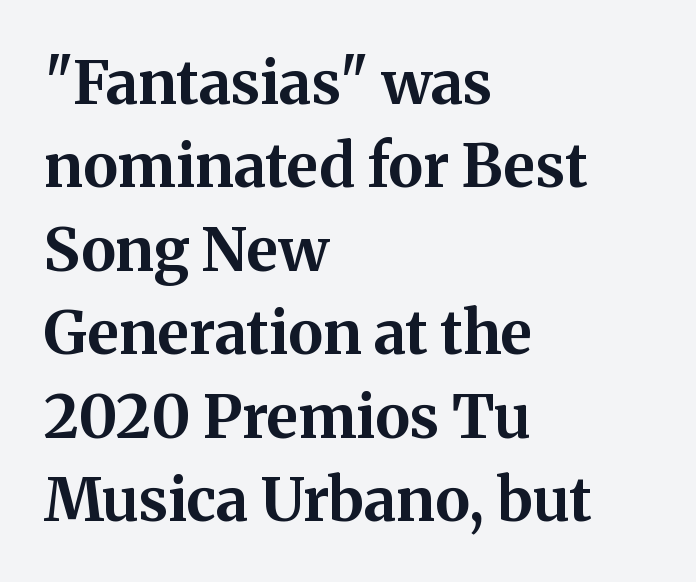
Q: Is the text bold? A: Yes.
Q: Is the text italic (slanted)? A: No, it is upright.
Q: Is the typeface a serif or a sans-serif typeface? A: Serif.
Q: Is the text underlined? A: No.
Q: How is the paragraph aligned? A: Left-aligned.
Q: Is the spacing between letters normal or unusually wide? A: Normal.
Q: Is the spacing between lines tight, normal or loose? A: Normal.
Q: Width (condensed, normal, or wide)? A: Normal.
Q: Stroke contrast? A: Medium.
Q: x-height? A: Medium.
Q: Monospaced? A: No.
